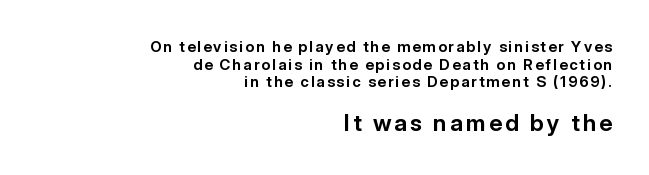
{"italic": "no", "bold": "yes", "underline": "no", "align": "right", "line_spacing_ratio": 1.17, "larger_block": "second", "size_ratio": 1.53, "glyph_px": 23}
